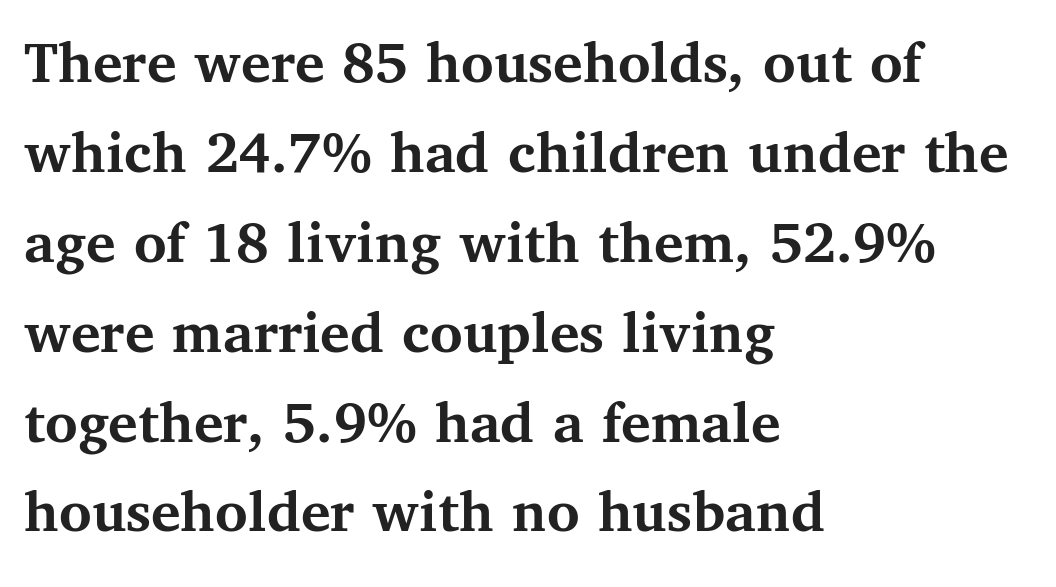
Its strokes are broad and dark, the hallmark of bold type. Horizontal alignment here is leftward, the default for most running prose. Font category for this specimen: serif. Does the lettering tilt? It doesn't — this is upright. Notice how descenders clear the ascenders below comfortably — that's standard leading. Students, note that the glyphs here touch the page at normal intervals.
